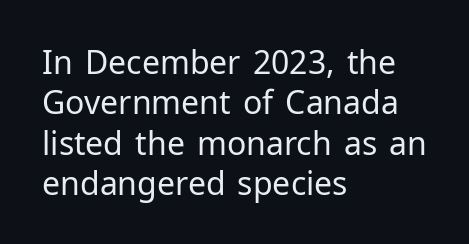
Q: Is the text bold? A: No.
Q: Is the text italic (slanted)? A: No, it is upright.
Q: Is the typeface a serif or a sans-serif typeface? A: Sans-serif.
Q: Is the text underlined? A: No.
Q: How is the paragraph aligned? A: Left-aligned.
Q: Is the spacing between letters normal or unusually wide? A: Normal.
Q: Is the spacing between lines tight, normal or loose? A: Normal.
Q: Width (condensed, normal, or wide)? A: Normal.
Q: Stroke contrast? A: Low.
Q: x-height? A: Medium.
Q: Monospaced? A: No.
